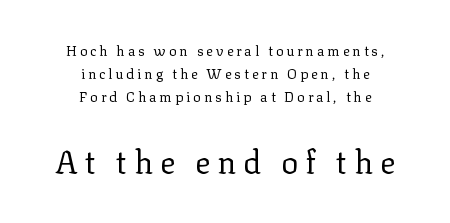
Serif or sans? Serif — the stroke terminals have little feet. Line spacing here is normal. Vertical stems look standard width or narrower in stroke. The space directly below the letters is spotless. These lines have a slow, spaced-out rhythm from letter to letter.
